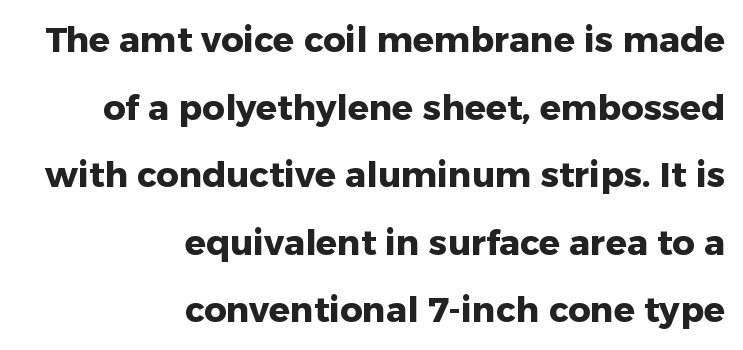
Does the lettering tilt? It doesn't — this is upright. In terms of letterspacing, this is plain default setting. In terms of weight, the rendering is a true, heavy bold. The rag falls on the left side of this text block. These lines stand farther apart than default settings would place them.
